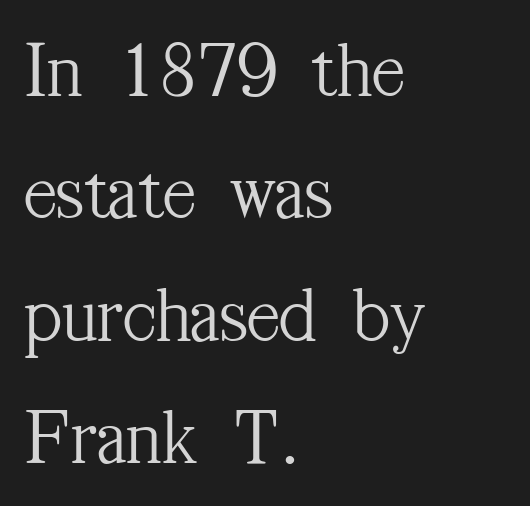
This is serif lettering, the kind often seen in printed books. Each stroke keeps to a modest, everyday thickness or less. Every row of glyphs begins at an identical x-position on the left. Is there much room between lines? A standard amount, neither cramped nor airy. The letterforms sit shoulder to shoulder at normal distance.
